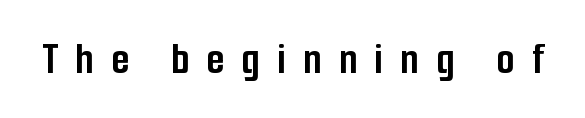
{"serif": "no", "italic": "no", "bold": "yes", "weight": "semibold", "width": "condensed", "stroke_contrast": "low", "x_height": "medium", "monospaced": "no", "underline": "no", "letter_spacing": "wide", "letter_spacing_em": 0.38, "glyph_px": 46}
